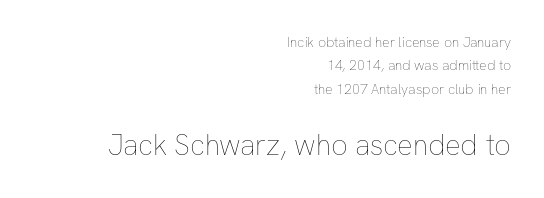
{"italic": "no", "bold": "no", "weight": "thin", "width": "normal", "stroke_contrast": "low", "x_height": "medium", "monospaced": "no", "underline": "no", "align": "right", "line_spacing": "normal", "line_spacing_ratio": 1.67, "letter_spacing": "normal", "letter_spacing_em": 0.0, "larger_block": "second", "size_ratio": 2.07, "glyph_px": 29}
